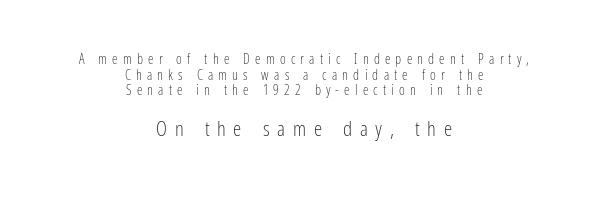
Q: Is the text bold? A: No.
Q: Is the text italic (slanted)? A: No, it is upright.
Q: Is the text underlined? A: No.
Q: How is the paragraph aligned? A: Centered.
Q: Is the spacing between letters normal or unusually wide? A: Unusually wide.
Q: Is the spacing between lines tight, normal or loose? A: Tight.
Q: Which block of text is set in a larger size, the first (top) or the second (bottom)? A: The second (bottom) one.
